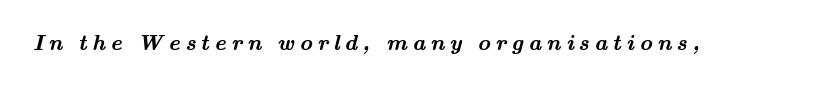
Caption: bold face, heavy strokes. The baseline area is clear. Substantial extra tracking has been applied to these lines.
